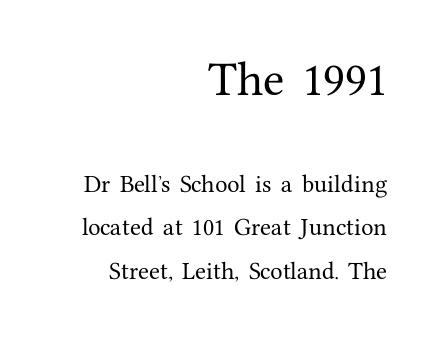
The image shows 39 px serif type, upright; set right-aligned, loose line spacing (2.19x), normal letter spacing, not underlined; the first (top) block is 1.95x larger; medium stroke contrast and a medium x-height.
